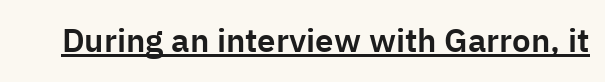
Glance below the letters and you will spot a drawn line. What stands out about the letter spacing? Nothing — it is the standard amount. The face used here is proportionally spaced, like ordinary book or web type. Font category for this specimen: sans-serif. It's the straight-up-and-down kind of type.
